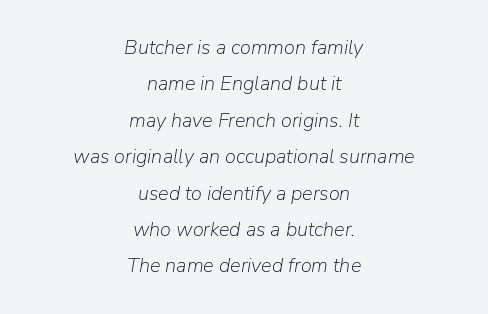
The image shows 20 px text type, italic (leaning right); set centered, line spacing 1.82x, normal letter spacing, not underlined.
